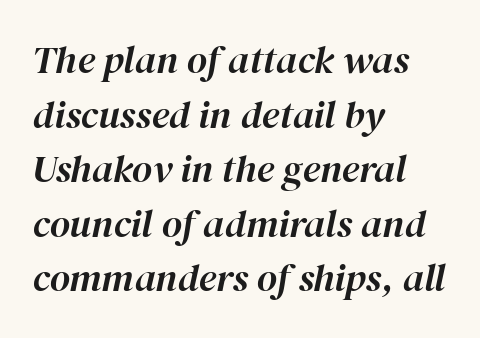
The image shows 39 px text type, italic (leaning right); set left-aligned, normal line spacing (1.4x), normal letter spacing, not underlined; high stroke contrast and a medium x-height.
